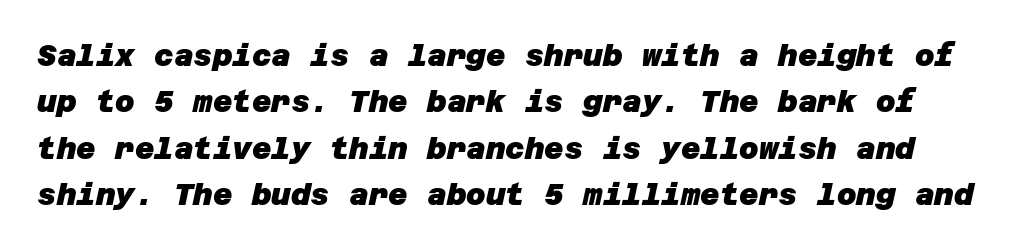
The image shows 30 px heavy sans-serif type; set normal line spacing (1.55x), normal letter spacing, not underlined; low stroke contrast and a large x-height.
